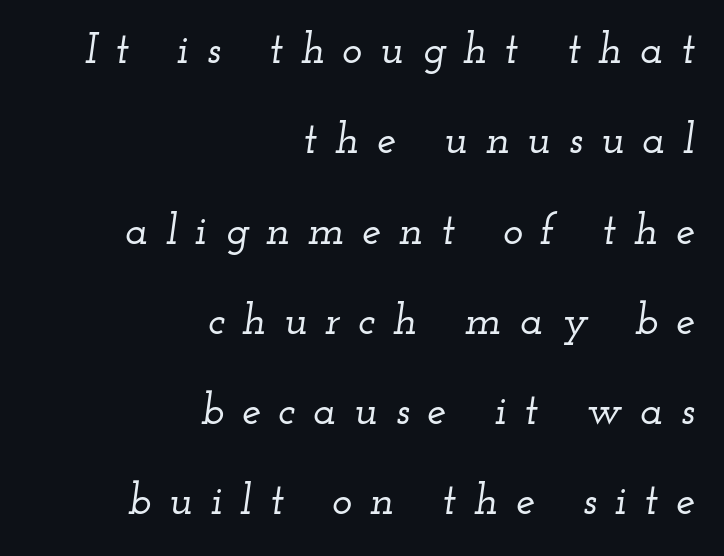
The image shows 43 px wide serif type, italic (leaning right); set right-aligned, loose line spacing (2.1x), unusually wide letter spacing (+0.41 em), not underlined; low stroke contrast and a small x-height.
